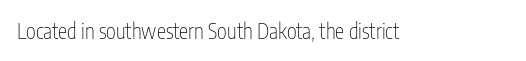
Q: Is the text bold? A: No.
Q: Is the text italic (slanted)? A: No, it is upright.
Q: Is the text underlined? A: No.
Q: Is the spacing between letters normal or unusually wide? A: Normal.
